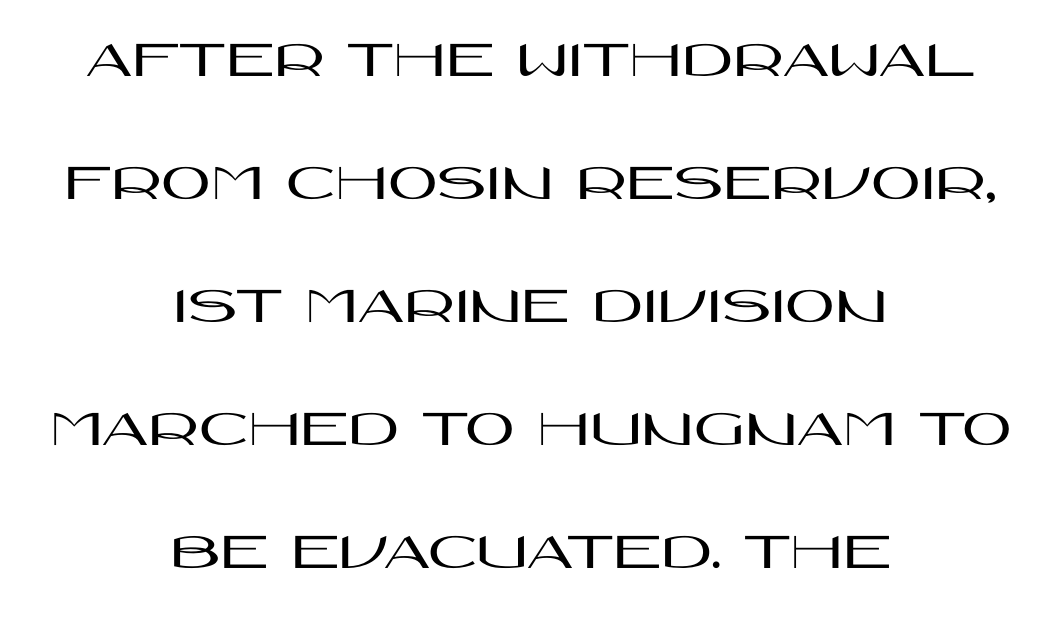
Q: Is the text italic (slanted)? A: No, it is upright.
Q: Is the typeface a serif or a sans-serif typeface? A: Sans-serif.
Q: Is the text underlined? A: No.
Q: How is the paragraph aligned? A: Centered.
Q: Is the spacing between letters normal or unusually wide? A: Normal.
Q: Is the spacing between lines tight, normal or loose? A: Loose.
Q: Width (condensed, normal, or wide)? A: Wide.
Q: Stroke contrast? A: High.
Q: x-height? A: Large.
Q: Monospaced? A: No.
